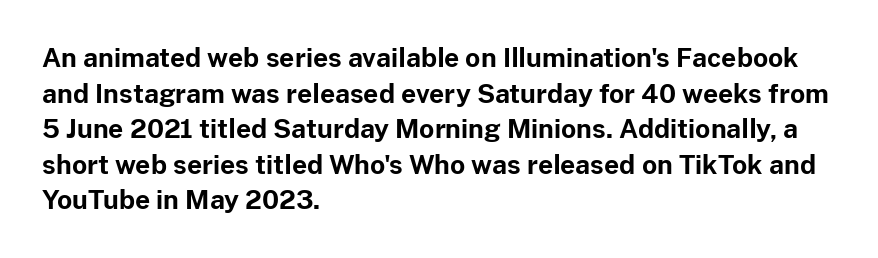
Descenders are the only things crossing below the line. Weight: bold. The tracking reads as untouched default to a designer's eye. A typesetter would mark this as roman, not italic.
